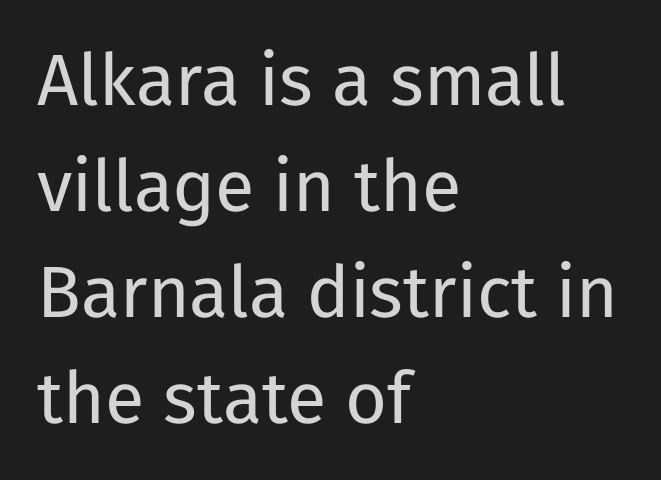
Type without underlining. Character widths vary here, with narrow letters taking less room than wide ones. Reading down the column, the eye jumps a familiar distance to each next line. Nope, no serifs anywhere on these letters. Default kerning and tracking; the words read as compact shapes. It's the straight-up-and-down kind of type.
